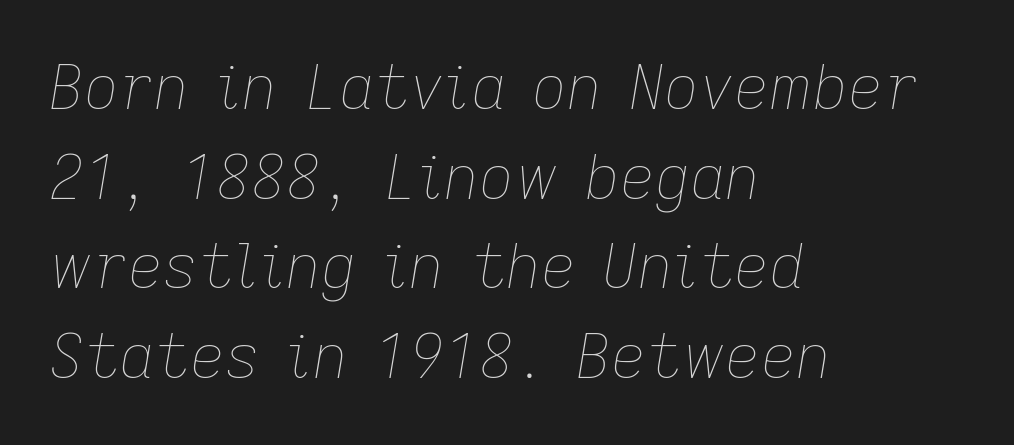
Q: Is the text bold? A: No.
Q: Is the text italic (slanted)? A: Yes, it leans right by about 9 degrees.
Q: Is the text underlined? A: No.
Q: How is the paragraph aligned? A: Left-aligned.
Q: Is the spacing between letters normal or unusually wide? A: Normal.
Q: Is the spacing between lines tight, normal or loose? A: Normal.
Q: Width (condensed, normal, or wide)? A: Normal.
Q: Stroke contrast? A: Low.
Q: x-height? A: Medium.
Q: Monospaced? A: No.
